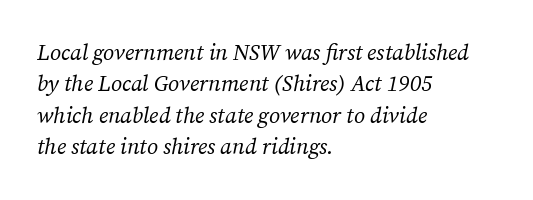
Q: Is the text bold? A: No.
Q: Is the text italic (slanted)? A: Yes, it leans right by about 12 degrees.
Q: Is the text underlined? A: No.
Q: How is the paragraph aligned? A: Left-aligned.
Q: Is the spacing between letters normal or unusually wide? A: Normal.
Q: Is the spacing between lines tight, normal or loose? A: Normal.
